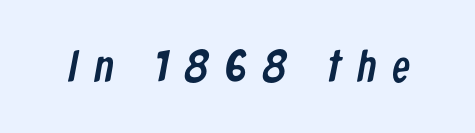
{"serif": "no", "width": "condensed", "stroke_contrast": "low", "x_height": "medium", "monospaced": "no", "underline": "no", "letter_spacing": "wide", "letter_spacing_em": 0.36, "glyph_px": 45}
